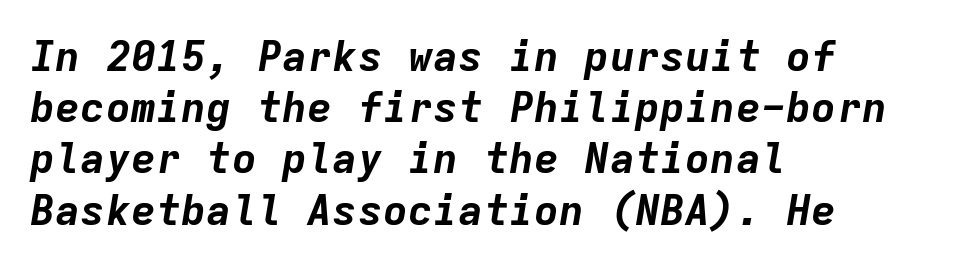
The space beneath each line is pristine and unruled. What weight is shown? A full bold with thick strokes. These lines were composed using italics. Horizontally, the lines are justified to the leading edge only. In terms of letterspacing, this is plain default setting.
